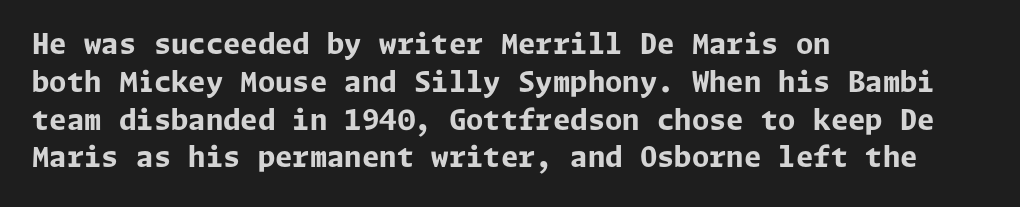
{"serif": "no", "italic": "no", "bold": "yes", "weight": "bold", "width": "normal", "stroke_contrast": "low", "x_height": "medium", "underline": "no", "align": "left", "line_spacing": "normal", "line_spacing_ratio": 1.35, "letter_spacing": "normal", "letter_spacing_em": 0.0, "glyph_px": 28}
